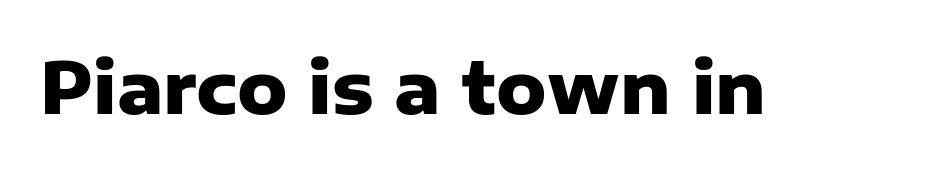
A typesetter would call this proportional, since set widths differ per character. The area under the type is left untouched. Unlike a traditional serif, this face leaves its strokes unadorned. Summary of weight: heavy, a full bold. The letterforms sit shoulder to shoulder at normal distance. Quick note: not italic, upright.
